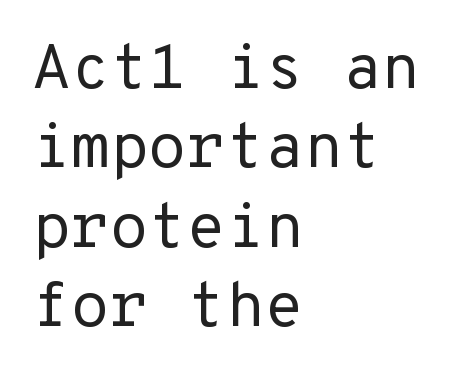
{"serif": "no", "italic": "no", "bold": "no", "weight": "regular", "width": "normal", "stroke_contrast": "low", "x_height": "medium", "monospaced": "yes", "underline": "no", "align": "left", "line_spacing": "normal", "line_spacing_ratio": 1.26, "letter_spacing": "normal", "letter_spacing_em": 0.0, "glyph_px": 63}
